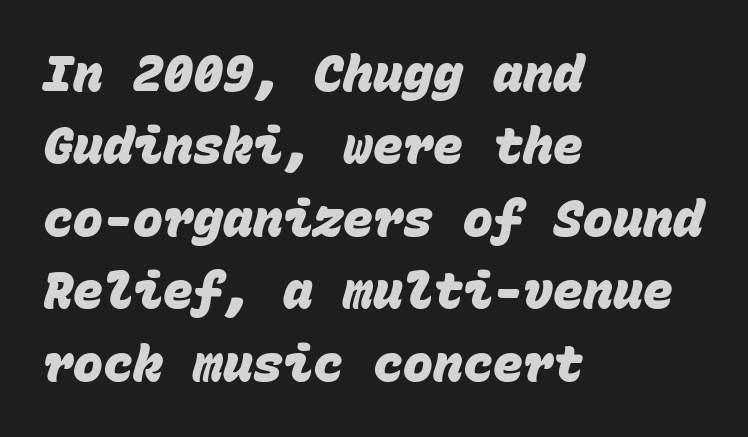
Q: Is the text bold? A: Yes.
Q: Is the typeface a serif or a sans-serif typeface? A: Sans-serif.
Q: Is the text underlined? A: No.
Q: How is the paragraph aligned? A: Left-aligned.
Q: Is the spacing between letters normal or unusually wide? A: Normal.
Q: Is the spacing between lines tight, normal or loose? A: Normal.
Q: Width (condensed, normal, or wide)? A: Normal.
Q: Stroke contrast? A: Low.
Q: x-height? A: Large.
Q: Monospaced? A: Yes.
